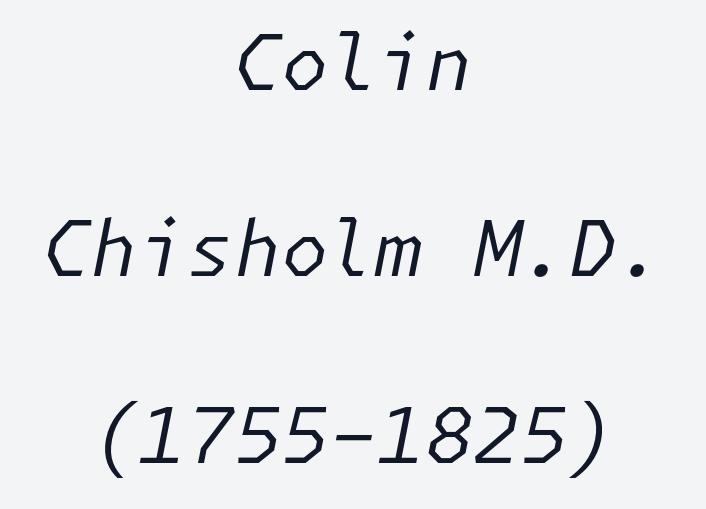
Q: Is the text bold? A: No.
Q: Is the text italic (slanted)? A: Yes, it leans right by about 11 degrees.
Q: Is the text underlined? A: No.
Q: How is the paragraph aligned? A: Centered.
Q: Is the spacing between letters normal or unusually wide? A: Normal.
Q: Is the spacing between lines tight, normal or loose? A: Loose.
Q: Width (condensed, normal, or wide)? A: Normal.
Q: Stroke contrast? A: Low.
Q: x-height? A: Medium.
